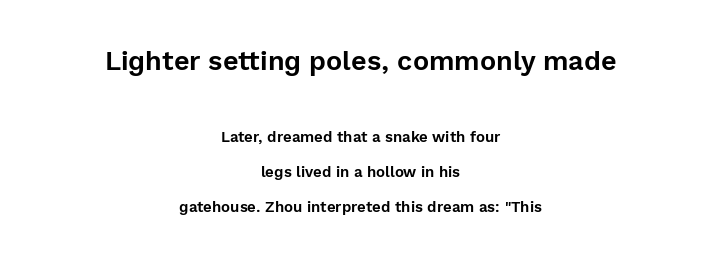
The leading is generous, giving the passage an open texture. The upper block of text is set noticeably larger than the block beneath it. Tracking here is standard; glyphs follow each other at the usual distance. Descenders hang freely into open space. Quick note: not italic, upright.
